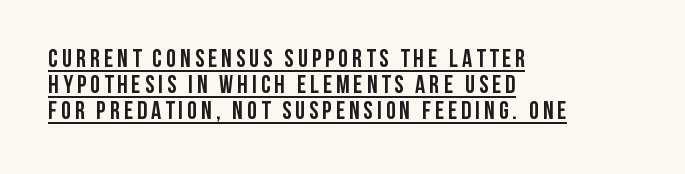
Is the block centered? No — it sits flush against the left margin. Quick note: interline space is minimal. What weight is shown? A full bold with thick strokes. This sample uses an upright cut, with every glyph sitting square on the baseline. Underline: present.
